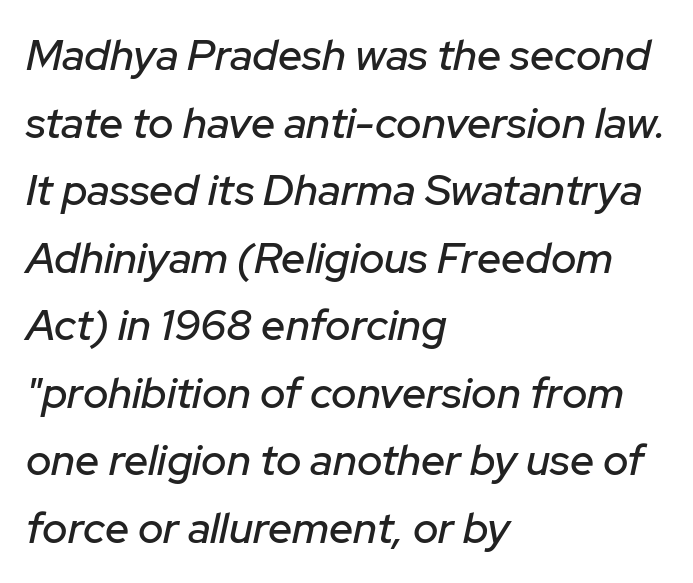
Casual observation: everything's shoved over to the left. The area under the type is left untouched. The text carries the slant typical of an italic or oblique font. The block of text has a typical density, with ordinary space between rows.
